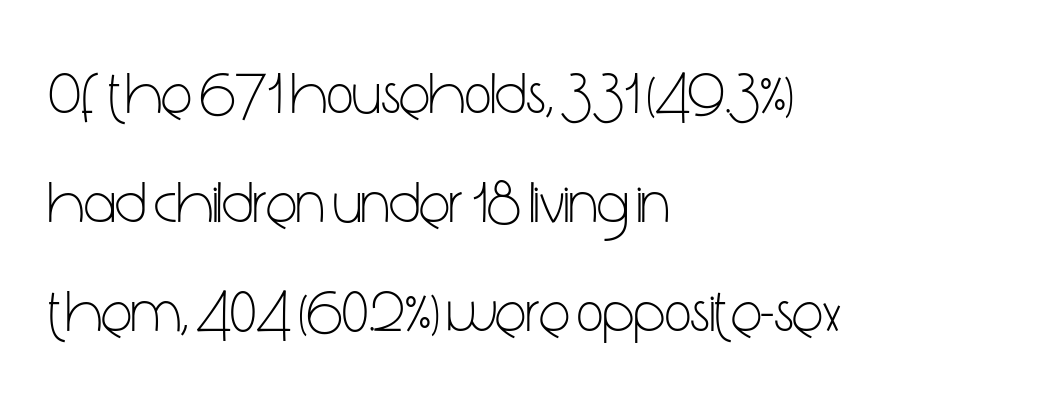
The image shows 58 px light, condensed sans-serif type, upright; set left-aligned, line spacing 1.88x, normal letter spacing, not underlined; low stroke contrast and a medium x-height.
